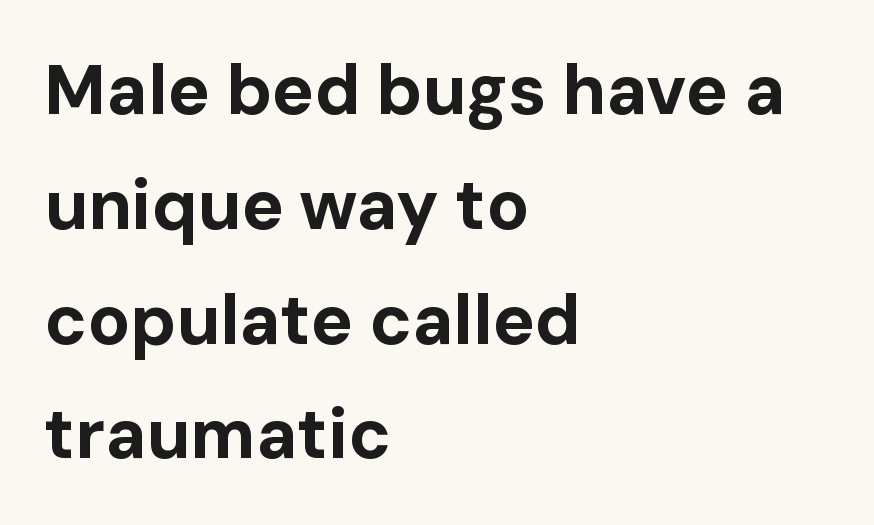
Q: Is the text bold? A: Yes.
Q: Is the text italic (slanted)? A: No, it is upright.
Q: Is the typeface a serif or a sans-serif typeface? A: Sans-serif.
Q: Is the text underlined? A: No.
Q: How is the paragraph aligned? A: Left-aligned.
Q: Is the spacing between letters normal or unusually wide? A: Normal.
Q: Is the spacing between lines tight, normal or loose? A: Normal.
Q: Width (condensed, normal, or wide)? A: Normal.
Q: Stroke contrast? A: Low.
Q: x-height? A: Medium.
Q: Monospaced? A: No.
